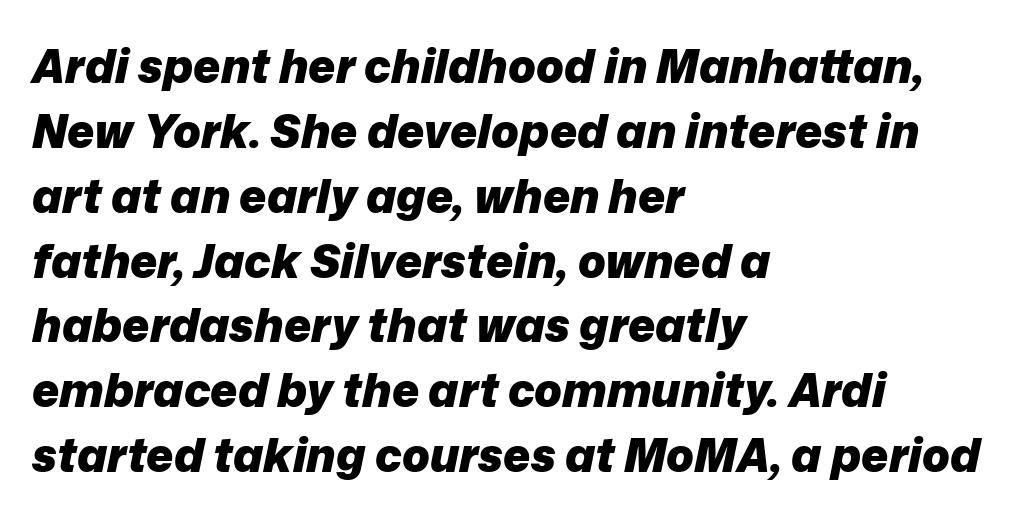
Only glyphs here, with clear space below each row. The lines in this sample share a left origin and differ only in where they stop. When letters slant like this, we call the style italic. Line spacing here is normal. These lines are rendered in a variable-pitch font.
